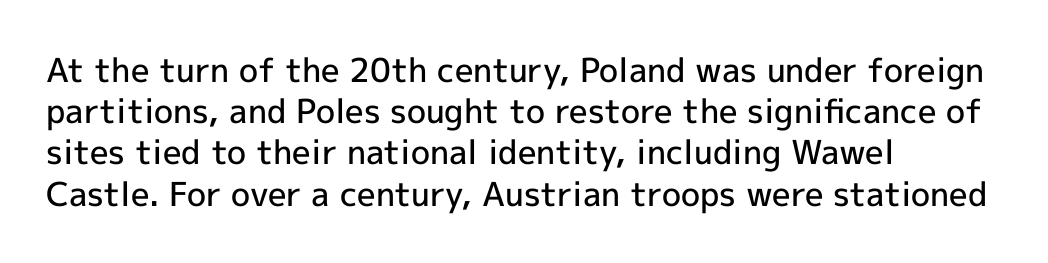
Leftover space on each line is placed entirely after the last word. Spacing verdict: proportional, widths tailored to each character. The type family on display is of the sans-serif kind. How would I describe the line gaps? Plain and ordinary.
